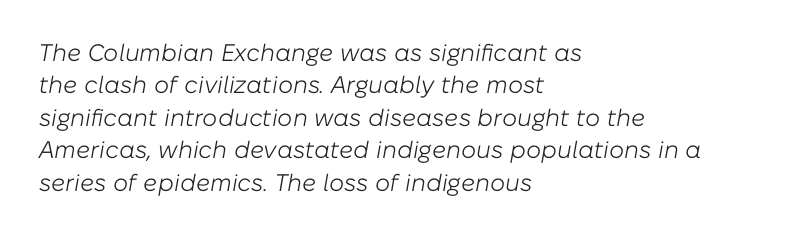
These lines are set flush left with a ragged right edge. Quick note: italic. The strip under each line holds only bare page. Line spacing here is normal. Default kerning and tracking; the words read as compact shapes.
